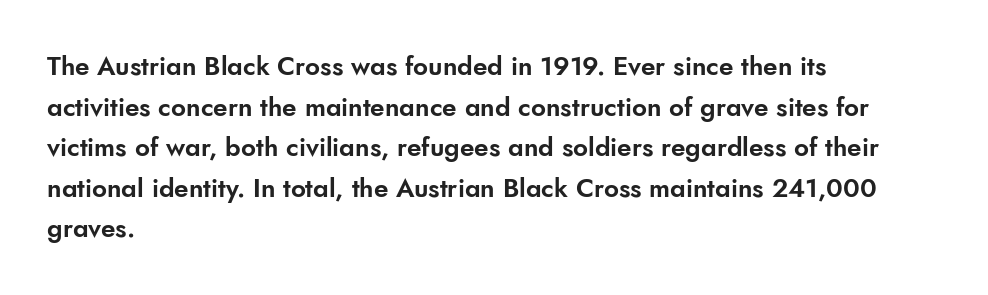
The image shows 26 px text type, upright; set left-aligned, normal line spacing (1.56x), normal letter spacing, not underlined.
